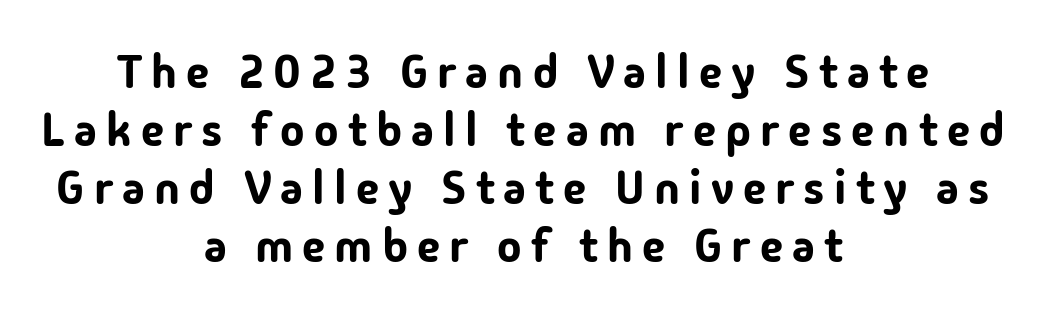
Q: Is the text italic (slanted)? A: No, it is upright.
Q: Is the typeface a serif or a sans-serif typeface? A: Sans-serif.
Q: Is the text underlined? A: No.
Q: How is the paragraph aligned? A: Centered.
Q: Is the spacing between letters normal or unusually wide? A: Unusually wide.
Q: Is the spacing between lines tight, normal or loose? A: Normal.
Q: Width (condensed, normal, or wide)? A: Normal.
Q: Stroke contrast? A: Low.
Q: x-height? A: Medium.
Q: Monospaced? A: No.
